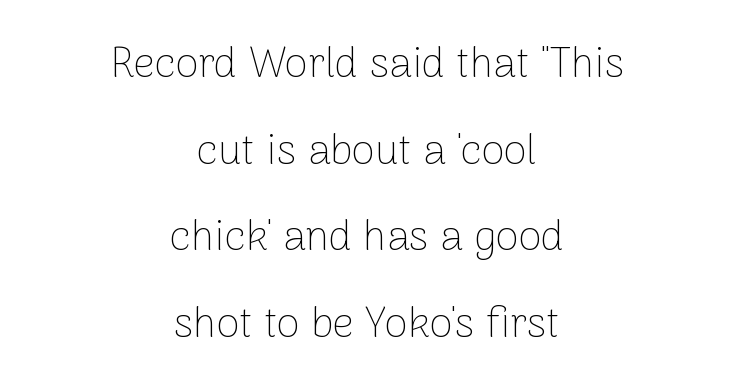
{"serif": "no", "italic": "no", "bold": "no", "weight": "thin", "width": "normal", "stroke_contrast": "low", "x_height": "medium", "monospaced": "no", "underline": "no", "align": "center", "line_spacing": "loose", "line_spacing_ratio": 2.06, "letter_spacing": "normal", "letter_spacing_em": 0.0, "glyph_px": 42}
